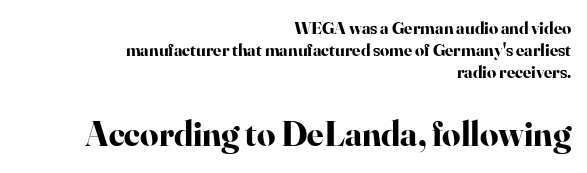
{"serif": "yes", "italic": "no", "bold": "yes", "weight": "bold", "width": "normal", "stroke_contrast": "high", "x_height": "small", "monospaced": "no", "underline": "no", "align": "right", "line_spacing_ratio": 1.21, "letter_spacing": "normal", "letter_spacing_em": 0.0, "larger_block": "second", "size_ratio": 2.0, "glyph_px": 36}
